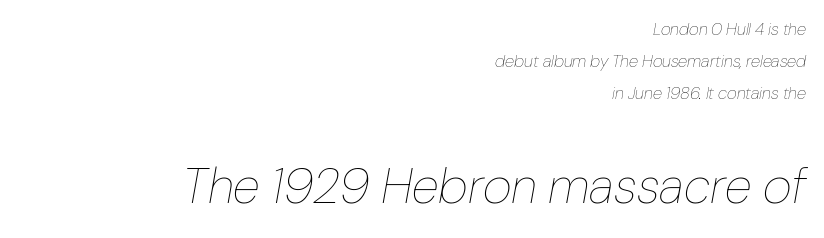
Summary of weight: not heavy and not bold. Students, note that the glyphs here touch the page at normal intervals. The setting favours the right margin, as signatures and pull-quotes sometimes do. The strip under each line holds only bare page. Note: smaller setting up top, larger setting below. The text carries the slant typical of an italic or oblique font.
